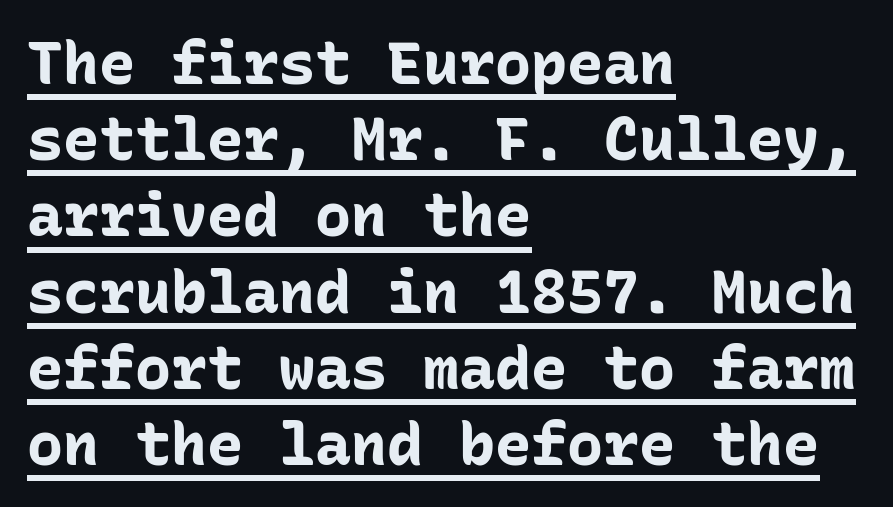
Q: Is the text bold? A: Yes.
Q: Is the text italic (slanted)? A: No, it is upright.
Q: Is the typeface a serif or a sans-serif typeface? A: Sans-serif.
Q: Is the text underlined? A: Yes.
Q: How is the paragraph aligned? A: Left-aligned.
Q: Is the spacing between letters normal or unusually wide? A: Normal.
Q: Is the spacing between lines tight, normal or loose? A: Normal.
Q: Width (condensed, normal, or wide)? A: Normal.
Q: Stroke contrast? A: Low.
Q: x-height? A: Medium.
Q: Monospaced? A: Yes.
